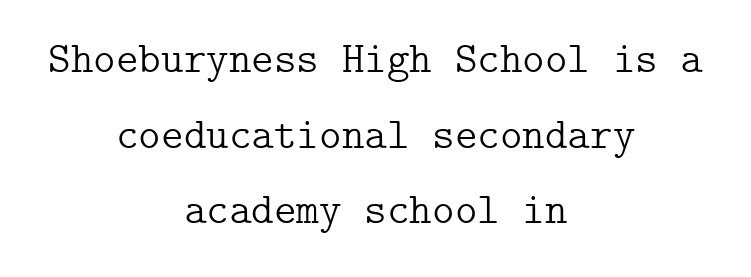
Q: Is the text bold? A: No.
Q: Is the text italic (slanted)? A: No, it is upright.
Q: Is the typeface a serif or a sans-serif typeface? A: Serif.
Q: Is the text underlined? A: No.
Q: How is the paragraph aligned? A: Centered.
Q: Is the spacing between letters normal or unusually wide? A: Normal.
Q: Width (condensed, normal, or wide)? A: Normal.
Q: Stroke contrast? A: Low.
Q: x-height? A: Medium.
